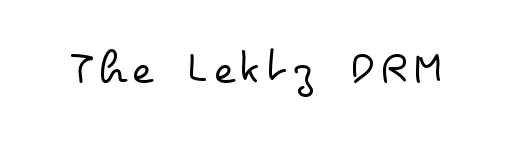
Q: Is the text bold? A: No.
Q: Is the text italic (slanted)? A: No, it is upright.
Q: Is the text underlined? A: No.
Q: Width (condensed, normal, or wide)? A: Wide.
Q: Stroke contrast? A: Low.
Q: x-height? A: Small.
Q: Monospaced? A: No.
